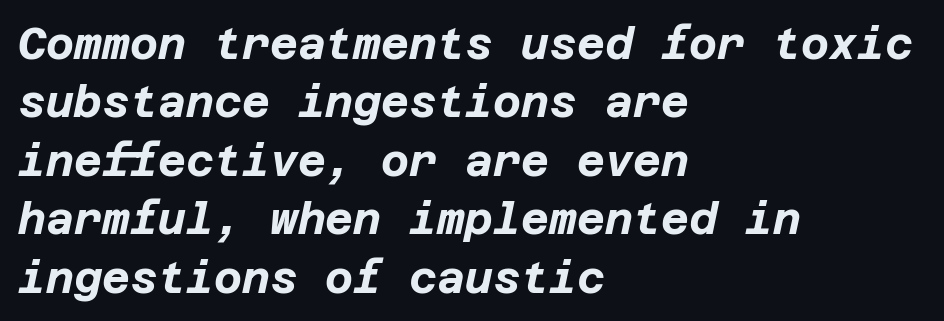
Q: Is the text bold? A: Yes.
Q: Is the text italic (slanted)? A: Yes, it leans right by about 12 degrees.
Q: Is the text underlined? A: No.
Q: How is the paragraph aligned? A: Left-aligned.
Q: Is the spacing between letters normal or unusually wide? A: Normal.
Q: Is the spacing between lines tight, normal or loose? A: Normal.
Q: Width (condensed, normal, or wide)? A: Normal.
Q: Stroke contrast? A: Low.
Q: x-height? A: Large.
